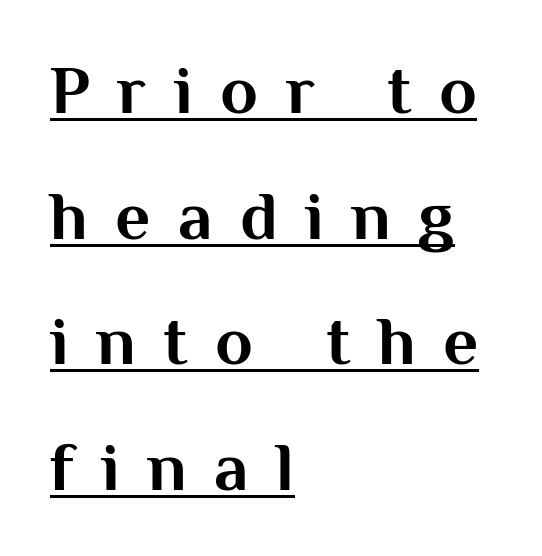
{"serif": "no", "italic": "no", "bold": "yes", "weight": "bold", "width": "normal", "stroke_contrast": "medium", "x_height": "medium", "monospaced": "no", "underline": "yes", "align": "left", "line_spacing_ratio": 1.82, "letter_spacing": "wide", "letter_spacing_em": 0.4, "glyph_px": 69}
